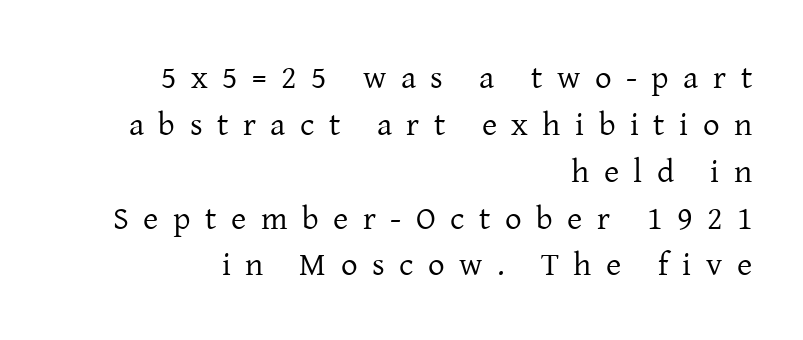
The image shows 33 px regular-weight serif type, upright; set right-aligned, normal line spacing (1.42x), unusually wide letter spacing (+0.44 em), not underlined; low stroke contrast and a medium x-height.
